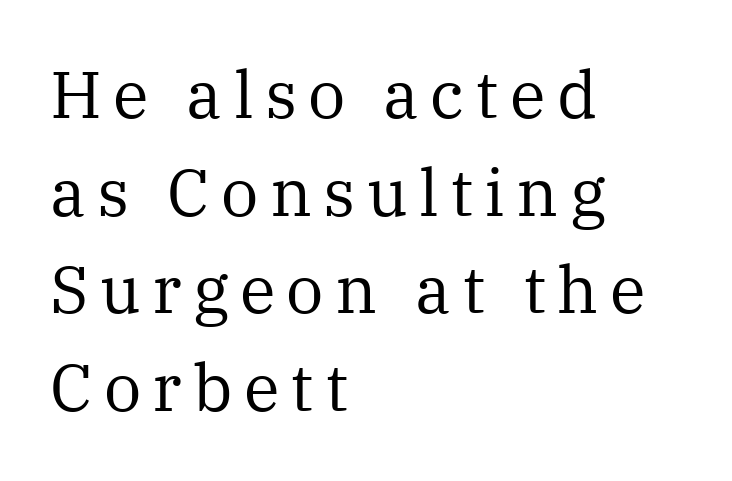
{"serif": "yes", "italic": "no", "bold": "no", "weight": "regular", "width": "normal", "stroke_contrast": "medium", "x_height": "medium", "monospaced": "no", "underline": "no", "align": "left", "line_spacing": "normal", "line_spacing_ratio": 1.48, "glyph_px": 66}
